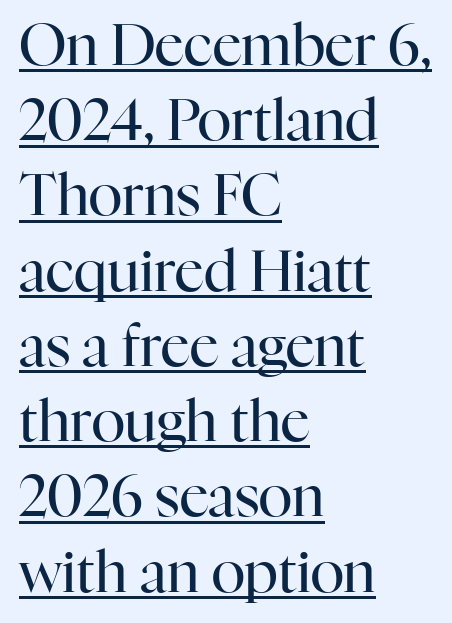
No extra tracking has been applied to these lines. A typesetter would call this proportional, since set widths differ per character. The rendering uses the underline text-decoration. Does the leading feel generous? No, just average.
